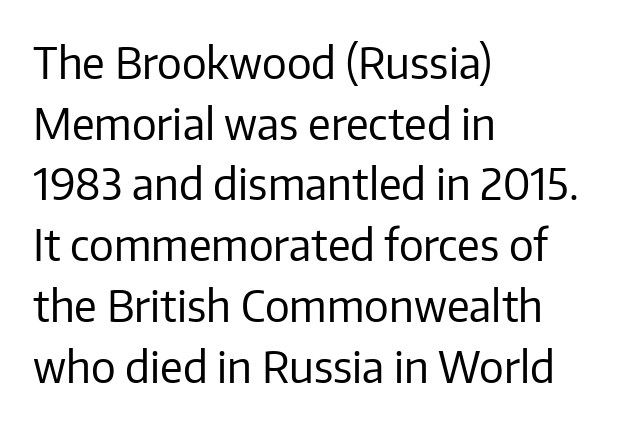
The image shows 44 px regular-weight sans-serif type, upright; set left-aligned, normal line spacing (1.38x), normal letter spacing, not underlined; low stroke contrast and a medium x-height.
